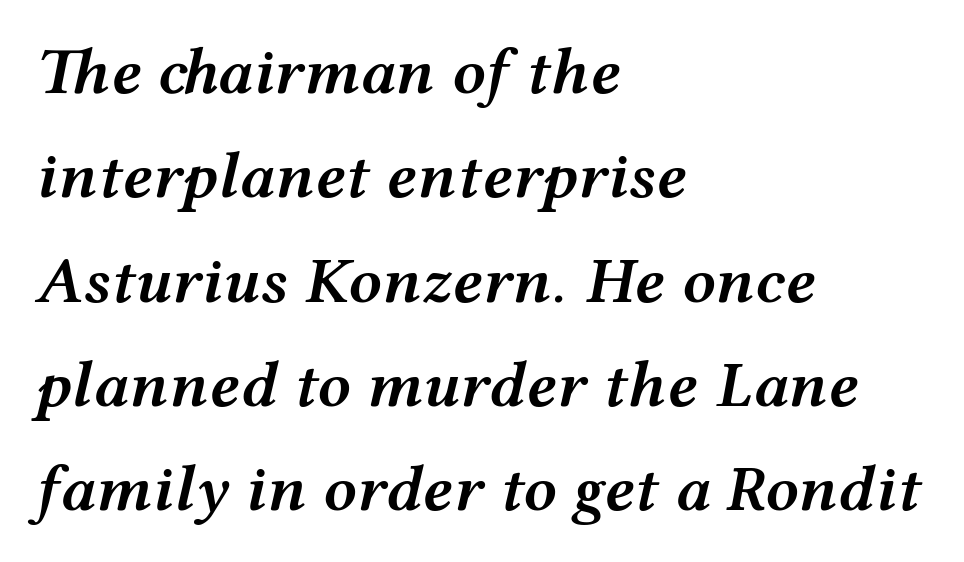
Regarding leading, the lines here are spaced in the standard way. Letters rest on an invisible, unmarked baseline. Look at the tracking — it's just the regular setting, nothing added. Bold? Not quite — semibold, heavier than regular but stopping short. These lines were composed using italics. Each letter keeps its own natural width here, so spacing adapts to shape.
